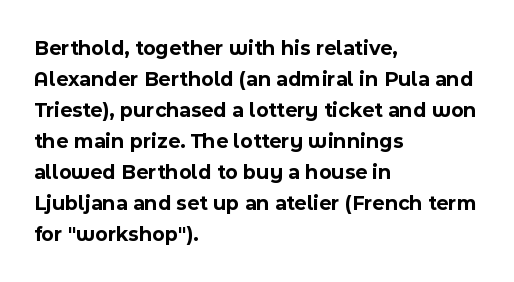
Q: Is the text bold? A: Yes.
Q: Is the text italic (slanted)? A: No, it is upright.
Q: Is the text underlined? A: No.
Q: How is the paragraph aligned? A: Left-aligned.
Q: Is the spacing between letters normal or unusually wide? A: Normal.
Q: Is the spacing between lines tight, normal or loose? A: Normal.
